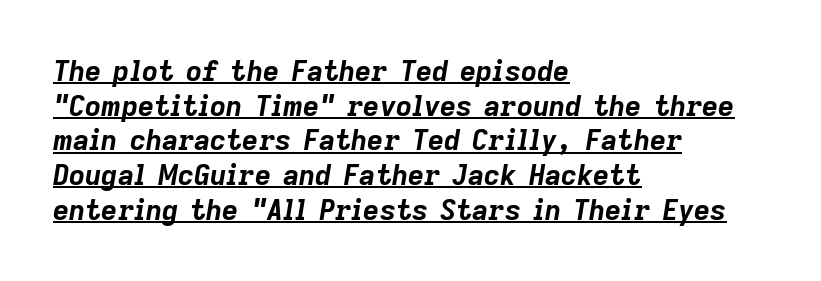
The image shows 28 px bold type, italic (leaning right); set left-aligned, line spacing 1.24x, normal letter spacing, underlined; low stroke contrast and a medium x-height.
